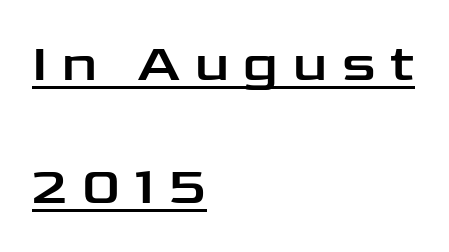
{"serif": "no", "italic": "no", "width": "wide", "stroke_contrast": "low", "x_height": "medium", "monospaced": "no", "underline": "yes", "align": "left", "line_spacing": "loose", "line_spacing_ratio": 2.33, "letter_spacing": "wide", "letter_spacing_em": 0.28, "glyph_px": 53}
